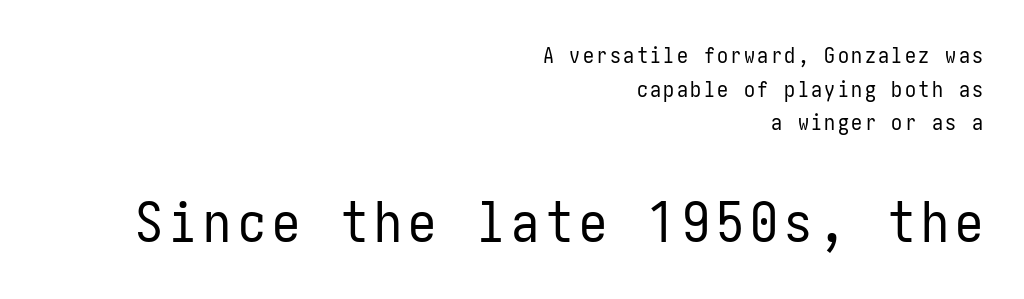
The image shows 56 px regular-weight, condensed sans-serif type, upright; set right-aligned, normal line spacing (1.53x), not underlined; the second (bottom) block is 2.55x larger; low stroke contrast and a medium x-height.
